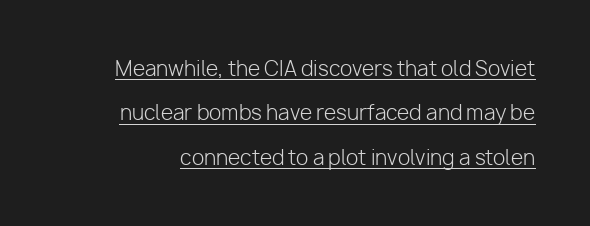
The image shows 20 px text type, upright; set loose line spacing (2.22x), normal letter spacing, underlined.
